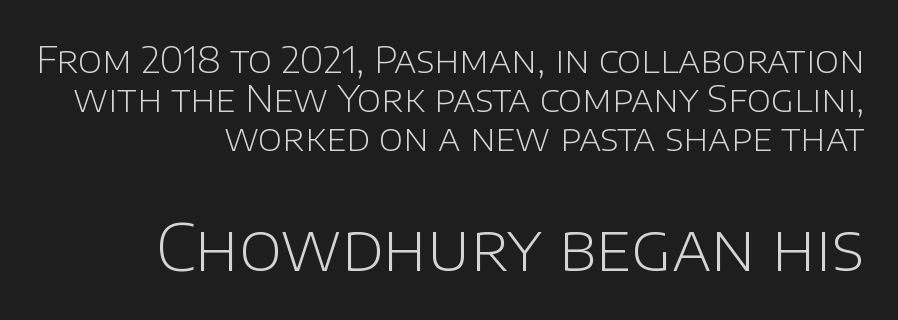
The image shows 65 px light sans-serif type, upright; set right-aligned, tight line spacing (1.06x), normal letter spacing, not underlined; the second (bottom) block is 1.76x larger; low stroke contrast and a large x-height.
